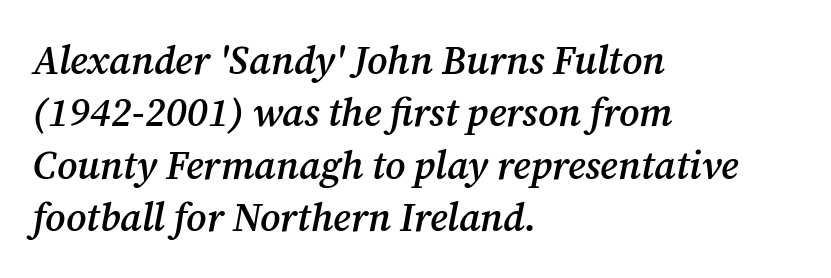
The image shows 39 px semibold serif type, italic (leaning right); set left-aligned, normal line spacing (1.34x), normal letter spacing, not underlined; medium stroke contrast and a medium x-height.
